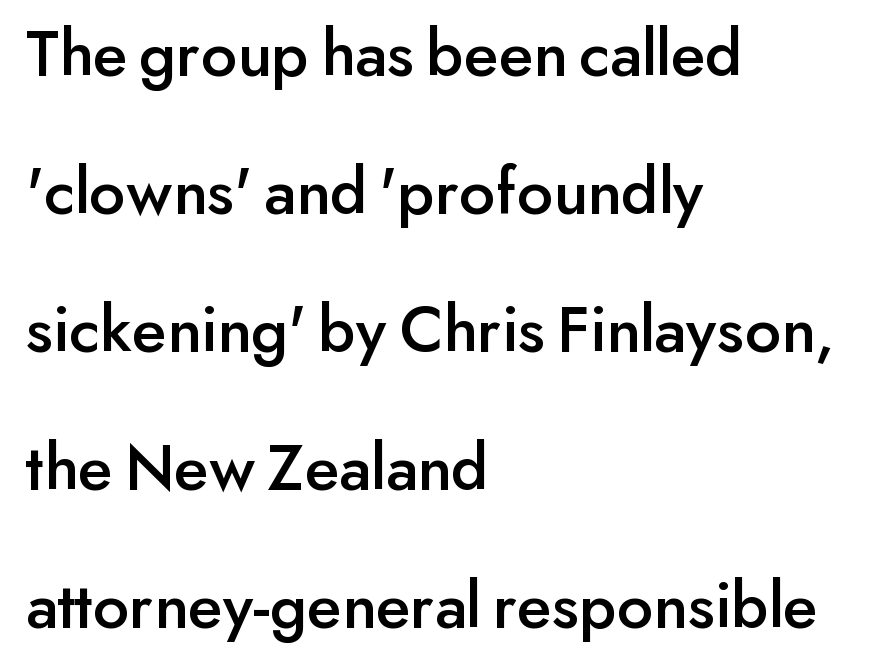
You could call the tracking neutral — neither tight nor loose. Think of a printed novel: that variable character pitch is what you see here. Vertical strokes here are truly vertical. Note: no serifs on the glyphs.
